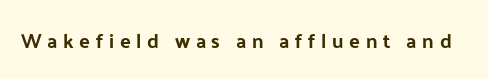
Underline: absent. Caption: bold face, heavy strokes. The letters stand upright; this is a roman face. Tracking here is generous; glyphs stand well apart from one another.
